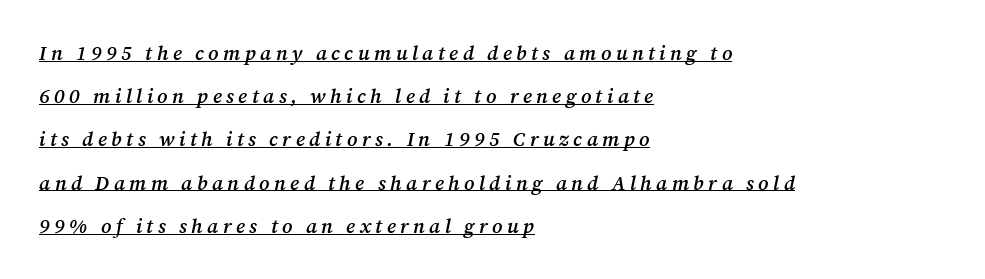
The image shows 20 px text type, italic (leaning right); set left-aligned, loose line spacing (2.16x), unusually wide letter spacing (+0.22 em), underlined.
